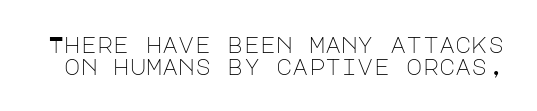
{"italic": "no", "bold": "no", "underline": "no", "line_spacing": "tight", "line_spacing_ratio": 1.0, "letter_spacing": "normal", "letter_spacing_em": 0.0, "glyph_px": 22}
